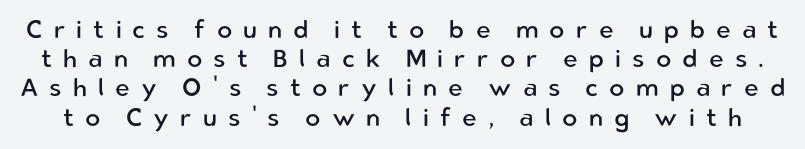
Q: Is the text bold? A: No.
Q: Is the text italic (slanted)? A: No, it is upright.
Q: Is the text underlined? A: No.
Q: Is the spacing between letters normal or unusually wide? A: Unusually wide.
